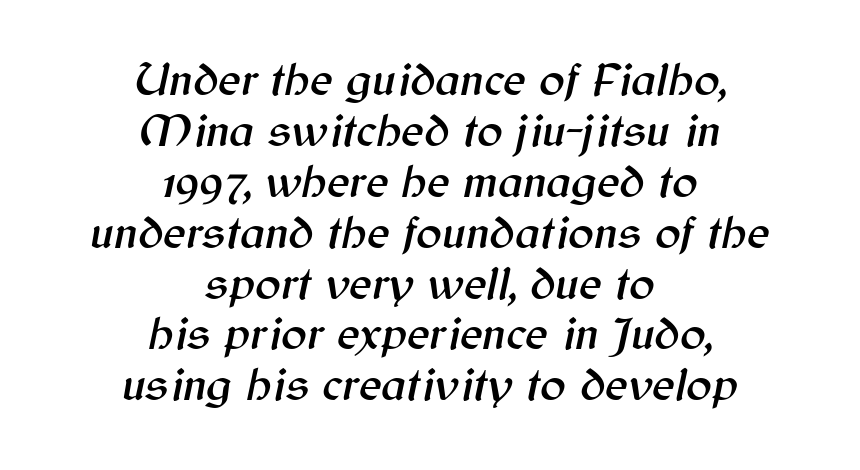
The image shows 48 px text type, italic (leaning right); set centered, tight line spacing (1.06x), normal letter spacing, not underlined; medium stroke contrast and a medium x-height.
